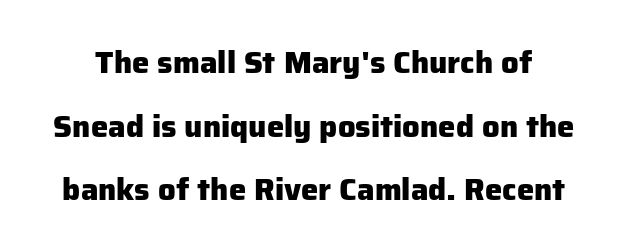
Leading: increased. Typographically, this falls in the sans-serif category. The lettering holds an erect, upright posture throughout. Emphasis by weight is at full strength: bold. No extra tracking has been applied to these lines.
